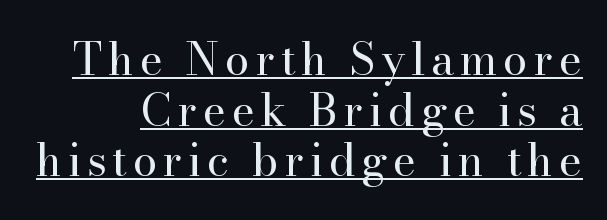
Note the varied advance widths — an 'i' is clearly narrower than an 'm'. You could barely slide anything between these rows. Every word sits above its own underline. This is serif lettering, the kind often seen in printed books. The specimen reads as upright at a glance. No letter is thick-stroked: the sample isn't bold.
